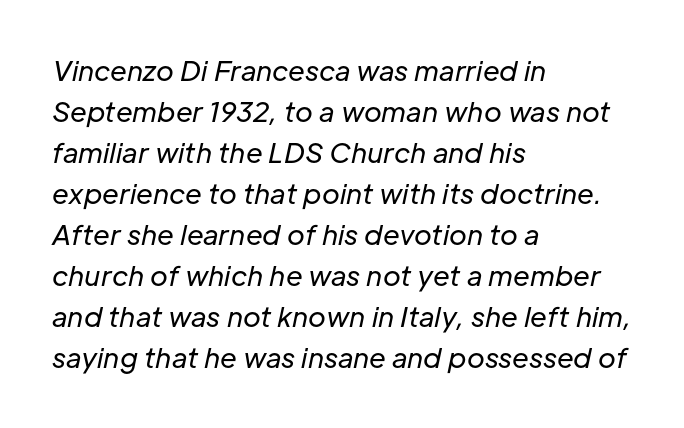
Q: Is the text bold? A: No.
Q: Is the text italic (slanted)? A: Yes, it leans right by about 12 degrees.
Q: Is the text underlined? A: No.
Q: How is the paragraph aligned? A: Left-aligned.
Q: Is the spacing between letters normal or unusually wide? A: Normal.
Q: Is the spacing between lines tight, normal or loose? A: Normal.
